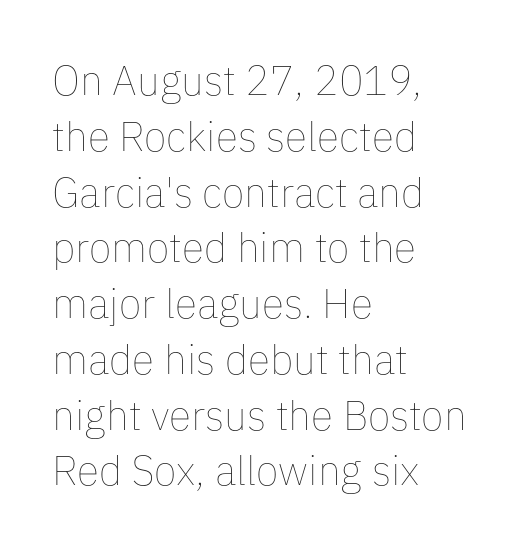
Looks like regular typesetting: each glyph gets only the width it needs. No italicization has been applied; the sample stays upright. Typeset ragged right — the left edge is the straight one. Plain, unruled lines of type. The vertical gap from one line to the next is medium.
